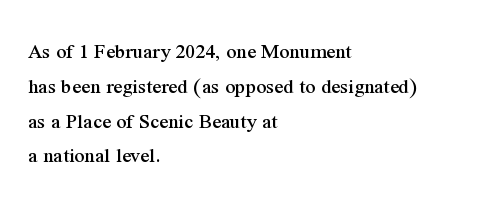
The image shows 22 px text type, upright; set left-aligned, normal line spacing (1.58x), normal letter spacing, not underlined.
